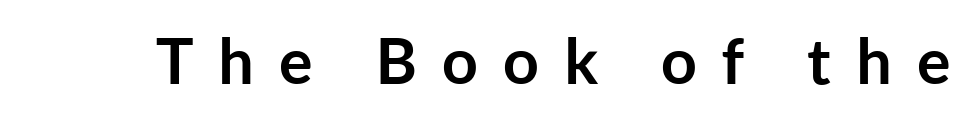
{"serif": "no", "italic": "no", "bold": "yes", "weight": "semibold", "width": "normal", "stroke_contrast": "low", "x_height": "medium", "monospaced": "no", "underline": "no", "letter_spacing": "wide", "letter_spacing_em": 0.4, "glyph_px": 63}
